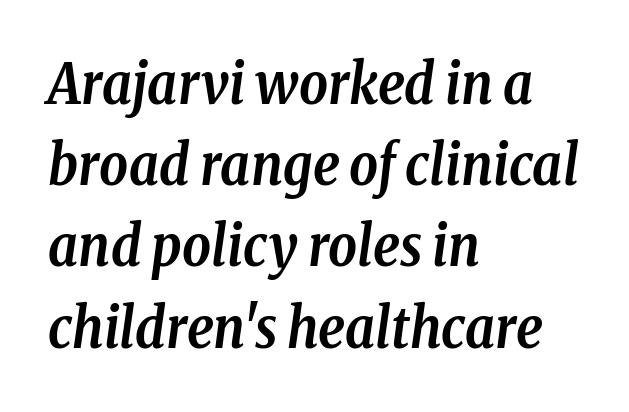
Q: Is the text bold? A: Yes.
Q: Is the text italic (slanted)? A: Yes, it leans right by about 8 degrees.
Q: Is the typeface a serif or a sans-serif typeface? A: Serif.
Q: Is the text underlined? A: No.
Q: How is the paragraph aligned? A: Left-aligned.
Q: Is the spacing between letters normal or unusually wide? A: Normal.
Q: Is the spacing between lines tight, normal or loose? A: Normal.
Q: Width (condensed, normal, or wide)? A: Condensed.
Q: Stroke contrast? A: Low.
Q: x-height? A: Medium.
Q: Monospaced? A: No.
